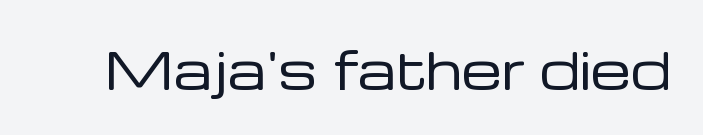
{"serif": "no", "italic": "no", "bold": "no", "weight": "regular", "width": "normal", "stroke_contrast": "low", "x_height": "medium", "monospaced": "no", "underline": "no", "letter_spacing": "normal", "letter_spacing_em": 0.0, "glyph_px": 51}
